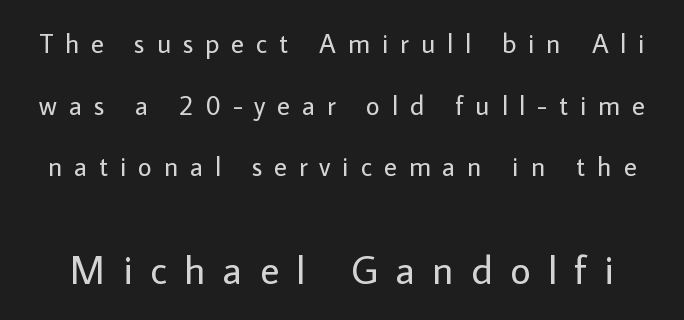
{"serif": "no", "italic": "no", "bold": "no", "weight": "regular", "width": "normal", "stroke_contrast": "low", "x_height": "medium", "monospaced": "no", "underline": "no", "line_spacing": "loose", "line_spacing_ratio": 2.28, "letter_spacing": "wide", "letter_spacing_em": 0.44, "larger_block": "second", "size_ratio": 1.48, "glyph_px": 40}
